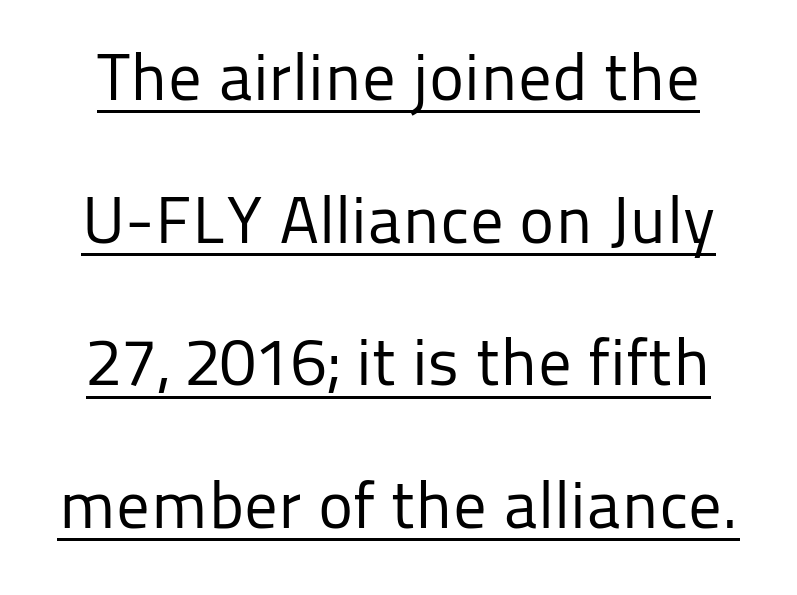
{"serif": "no", "italic": "no", "bold": "no", "weight": "regular", "width": "normal", "stroke_contrast": "low", "x_height": "medium", "monospaced": "no", "underline": "yes", "line_spacing": "loose", "line_spacing_ratio": 2.13, "letter_spacing": "normal", "letter_spacing_em": 0.0, "glyph_px": 67}
